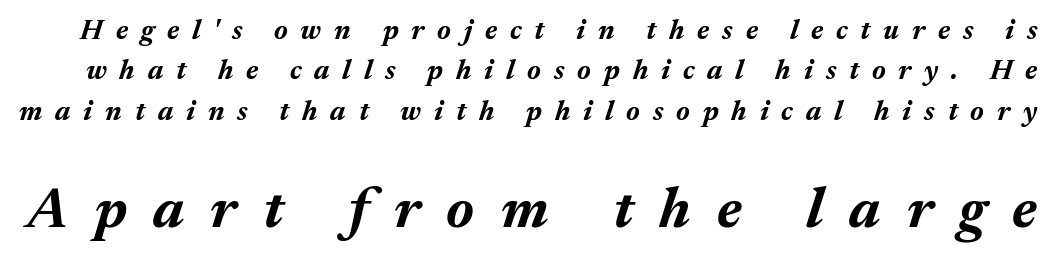
{"italic": "yes", "lean": "right", "slant_degrees": 17, "bold": "yes", "weight": "bold", "width": "normal", "stroke_contrast": "medium", "x_height": "medium", "monospaced": "no", "underline": "no", "line_spacing": "normal", "line_spacing_ratio": 1.44, "letter_spacing": "wide", "letter_spacing_em": 0.46, "larger_block": "second", "size_ratio": 2.04, "glyph_px": 57}
